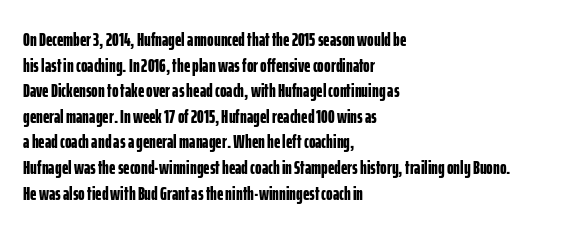
The letters stand straight up with perfectly vertical stems. The space directly below the letters is spotless. Letter spacing: default. Bold? Absolutely — the strokes are thick and heavy. The leading is moderate, giving the passage an even texture. The lines in this sample share a left origin and differ only in where they stop.
